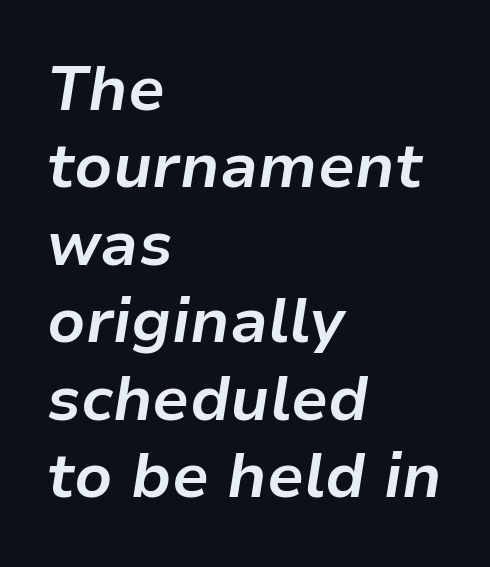
Check under the words: just untouched page. Spacing between characters is what you'd get straight out of the box. Pretty heavy lettering here — definitely bold. Slanted lettering throughout. The passage shown is typed in a proportional face where columns would drift.
